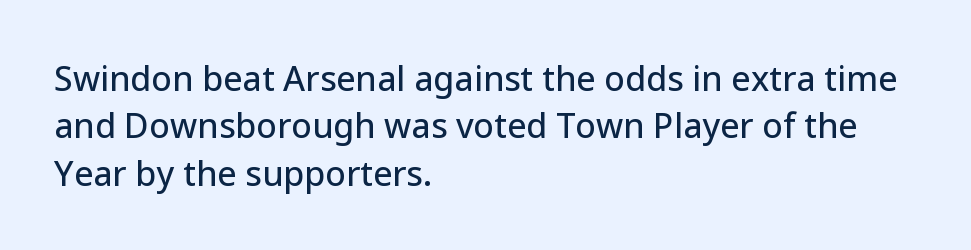
The image shows 34 px sans-serif type, upright; set left-aligned, normal line spacing (1.39x), normal letter spacing, not underlined; low stroke contrast and a medium x-height.
